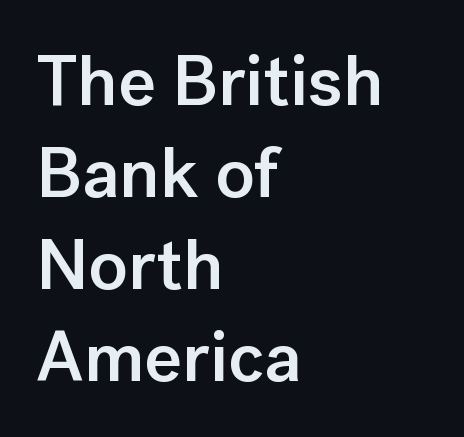
{"serif": "no", "italic": "no", "bold": "semi", "weight": "semibold", "width": "normal", "stroke_contrast": "low", "x_height": "medium", "monospaced": "no", "underline": "no", "align": "left", "line_spacing": "normal", "line_spacing_ratio": 1.28, "letter_spacing": "normal", "letter_spacing_em": 0.0, "glyph_px": 72}
